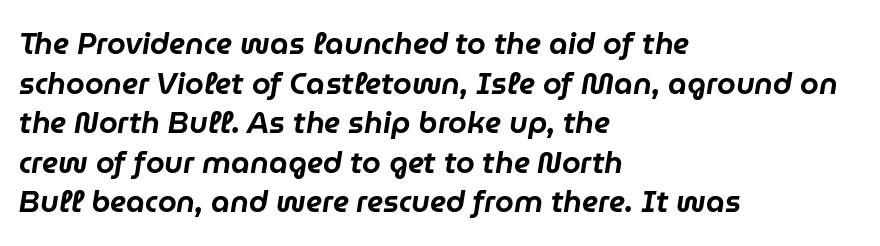
The image shows 30 px text type, italic (leaning right); set left-aligned, normal line spacing (1.32x), normal letter spacing, not underlined; low stroke contrast and a medium x-height.
